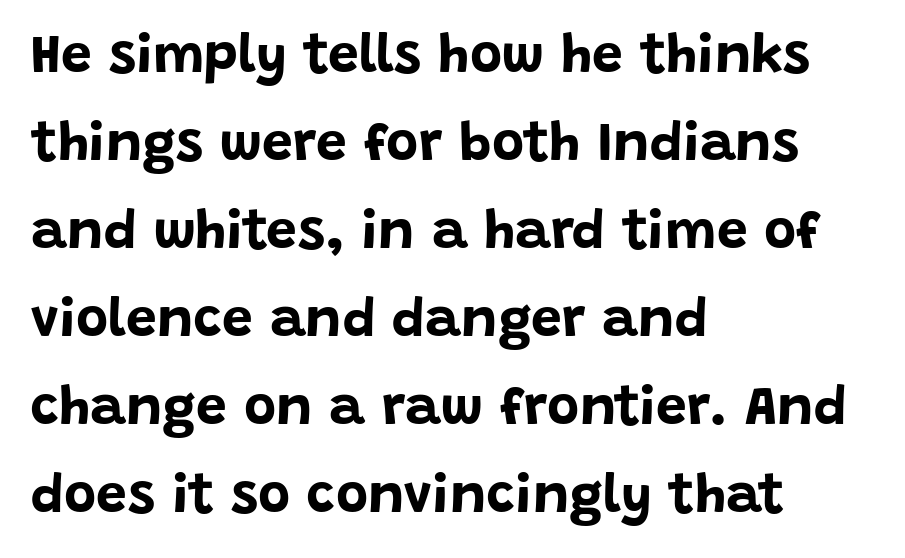
{"serif": "no", "italic": "no", "bold": "yes", "weight": "bold", "width": "normal", "stroke_contrast": "low", "x_height": "large", "monospaced": "no", "underline": "no", "align": "left", "line_spacing": "normal", "line_spacing_ratio": 1.6, "letter_spacing": "normal", "letter_spacing_em": 0.0, "glyph_px": 55}
